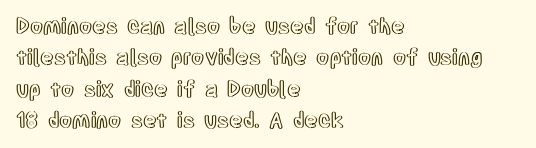
Q: Is the text italic (slanted)? A: No, it is upright.
Q: Is the text underlined? A: No.
Q: How is the paragraph aligned? A: Left-aligned.
Q: Is the spacing between letters normal or unusually wide? A: Normal.
Q: Is the spacing between lines tight, normal or loose? A: Normal.
